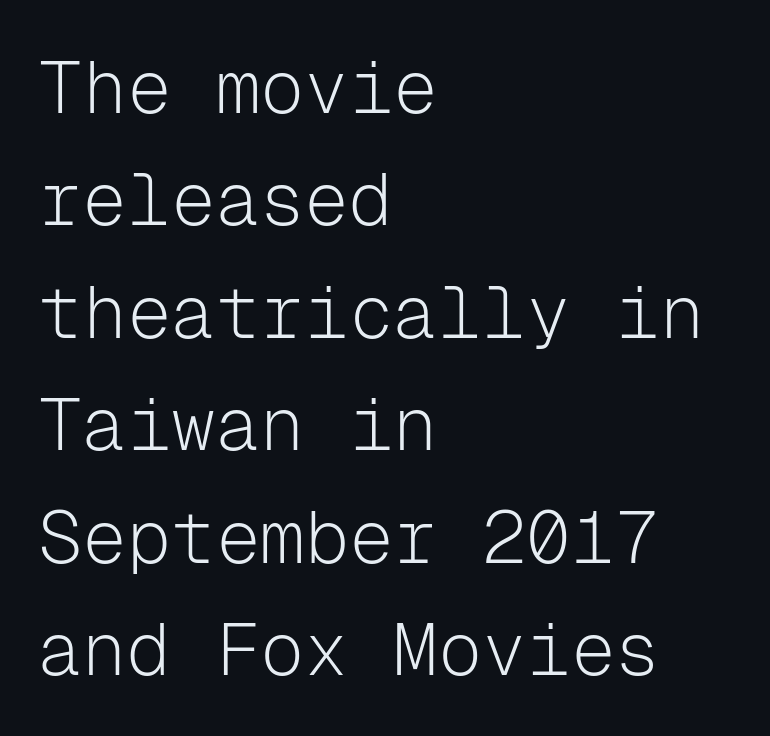
Is there much room between lines? A standard amount, neither cramped nor airy. Heaviness? Minimal to ordinary, like unemphasized prose. Each letter, wide or thin by design, is forced into the same width here. Does the type have serifs? No, each stem ends abruptly.
